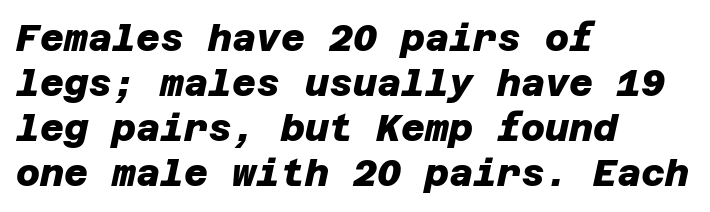
The designer went with a sans here, leaving each stem footless. The glyphs are unaccompanied by any horizontal stroke below them. Line beginnings align vertically; line endings do not. Chunky letters — that's bold for sure. The line texture is even and compact thanks to regular tracking.
